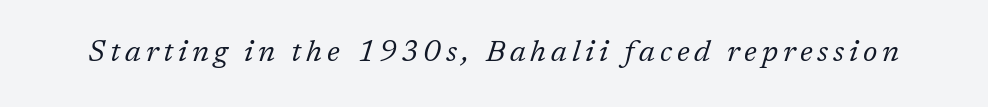
The image shows 30 px regular-weight serif type, italic (leaning right); set not underlined; low stroke contrast and a medium x-height.
